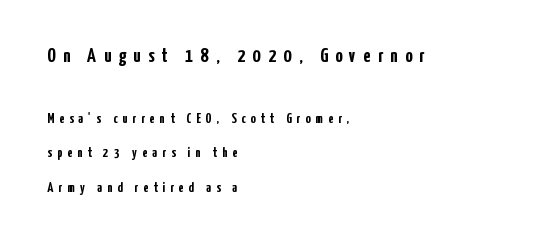
{"italic": "no", "bold": "yes", "underline": "no", "align": "left", "line_spacing": "loose", "line_spacing_ratio": 2.45, "letter_spacing": "wide", "letter_spacing_em": 0.37, "larger_block": "first", "size_ratio": 1.43, "glyph_px": 20}
